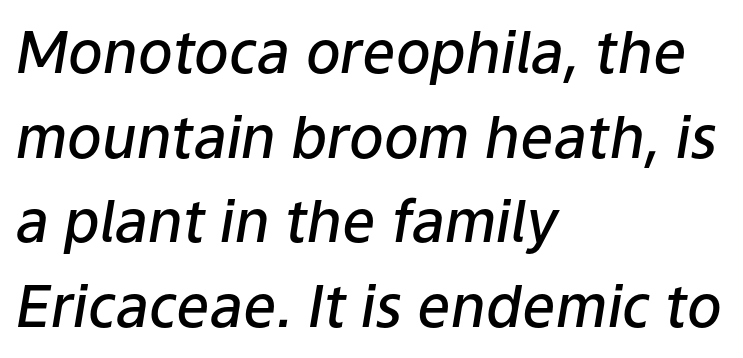
{"italic": "yes", "lean": "right", "slant_degrees": 9, "bold": "semi", "weight": "semibold", "width": "normal", "stroke_contrast": "low", "x_height": "medium", "monospaced": "no", "underline": "no", "align": "left", "line_spacing": "normal", "line_spacing_ratio": 1.46, "letter_spacing": "normal", "letter_spacing_em": 0.0, "glyph_px": 58}
